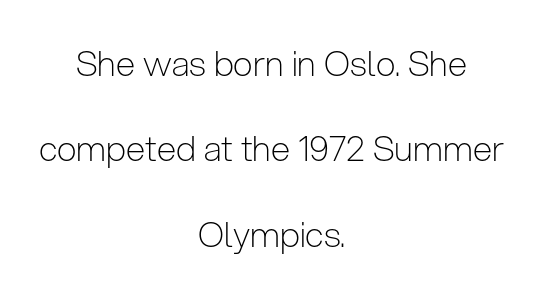
The image shows 35 px light, condensed sans-serif type, upright; set centered, loose line spacing (2.44x), normal letter spacing, not underlined; low stroke contrast and a medium x-height.
